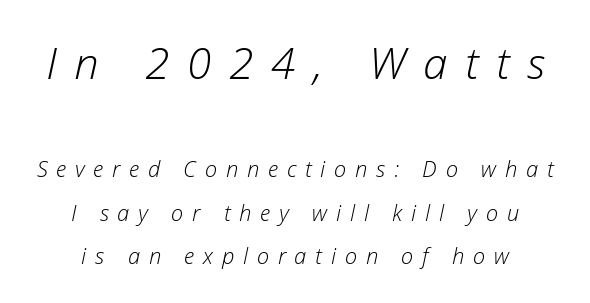
Q: Is the text bold? A: No.
Q: Is the text italic (slanted)? A: Yes, it leans right by about 12 degrees.
Q: Is the text underlined? A: No.
Q: How is the paragraph aligned? A: Centered.
Q: Is the spacing between letters normal or unusually wide? A: Unusually wide.
Q: Is the spacing between lines tight, normal or loose? A: Loose.
Q: Which block of text is set in a larger size, the first (top) or the second (bottom)? A: The first (top) one.
Q: Width (condensed, normal, or wide)? A: Normal.
Q: Stroke contrast? A: Low.
Q: x-height? A: Medium.
Q: Monospaced? A: No.
